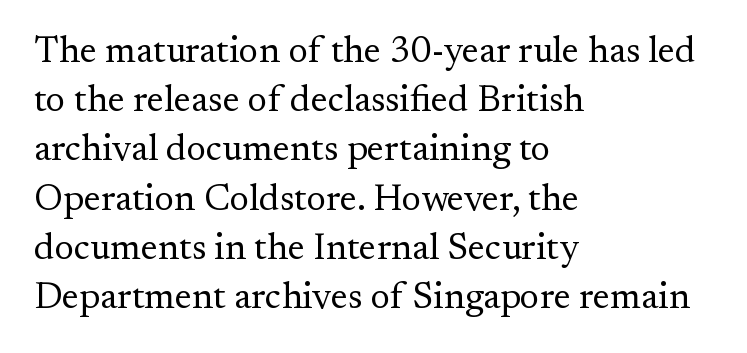
{"serif": "yes", "italic": "no", "bold": "no", "weight": "regular", "width": "normal", "stroke_contrast": "medium", "x_height": "small", "monospaced": "no", "underline": "no", "align": "left", "line_spacing": "normal", "line_spacing_ratio": 1.33, "letter_spacing": "normal", "letter_spacing_em": 0.0, "glyph_px": 37}
